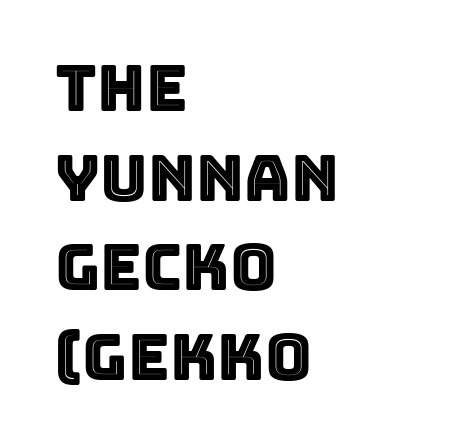
Which margin do the lines hug? The left one — the right edge is uneven. Words float on clear page, feet unadorned. Caption: standard tracking, unaltered. Note the varied advance widths — an 'i' is clearly narrower than an 'm'. Italic? Not at all — the glyphs are vertical.
